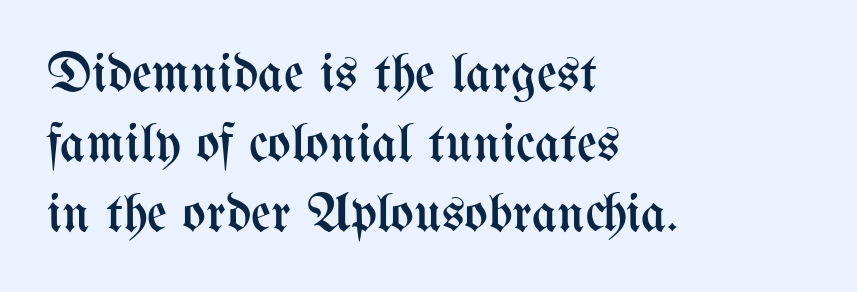
{"italic": "no", "bold": "no", "weight": "regular", "width": "condensed", "stroke_contrast": "medium", "x_height": "medium", "monospaced": "no", "underline": "no", "align": "left", "line_spacing": "normal", "line_spacing_ratio": 1.27, "letter_spacing": "normal", "letter_spacing_em": 0.0, "glyph_px": 55}
